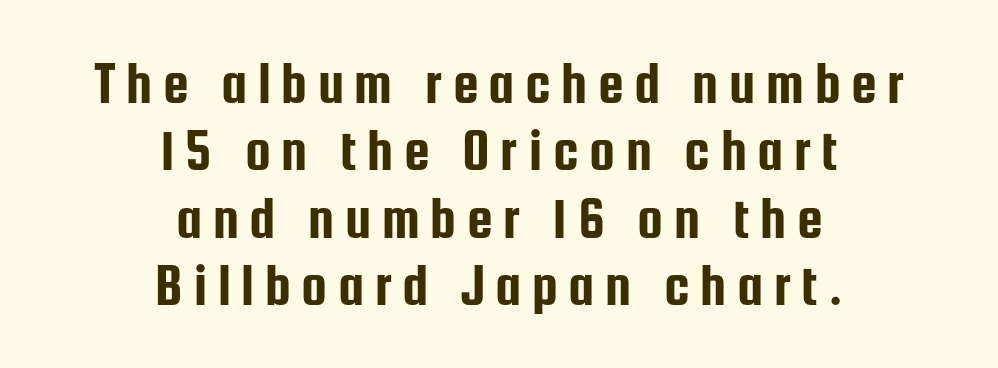
The text block is weighted toward neither margin, spreading evenly from the middle. Honestly, there is no underline to notice here at all. You can tell from the bare stems that sans-serif type was used. Note the varied advance widths — an 'i' is clearly narrower than an 'm'. This is roman type, the default non-slanted kind.
